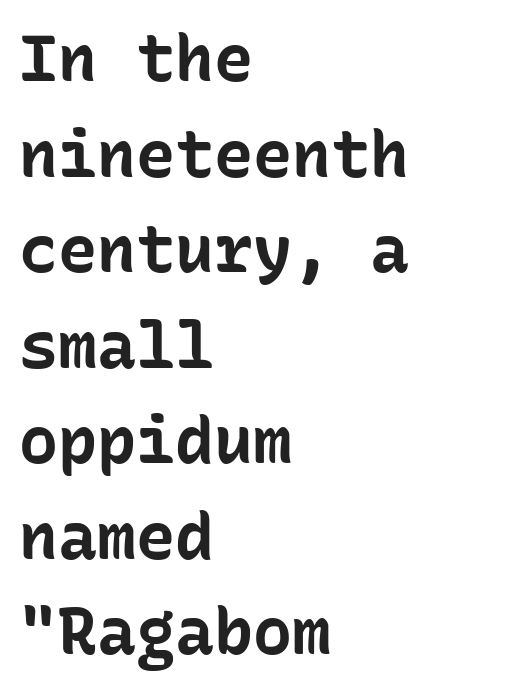
Q: Is the text bold? A: Yes.
Q: Is the text italic (slanted)? A: No, it is upright.
Q: Is the typeface a serif or a sans-serif typeface? A: Sans-serif.
Q: Is the text underlined? A: No.
Q: How is the paragraph aligned? A: Left-aligned.
Q: Is the spacing between letters normal or unusually wide? A: Normal.
Q: Is the spacing between lines tight, normal or loose? A: Normal.
Q: Width (condensed, normal, or wide)? A: Normal.
Q: Stroke contrast? A: Low.
Q: x-height? A: Medium.
Q: Monospaced? A: Yes.
